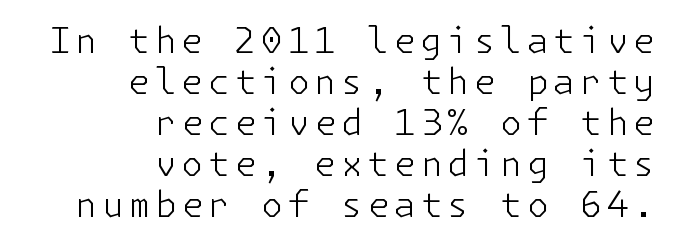
{"serif": "no", "italic": "no", "bold": "no", "weight": "light", "width": "normal", "stroke_contrast": "low", "x_height": "medium", "underline": "no", "align": "right", "line_spacing_ratio": 1.17, "glyph_px": 35}
